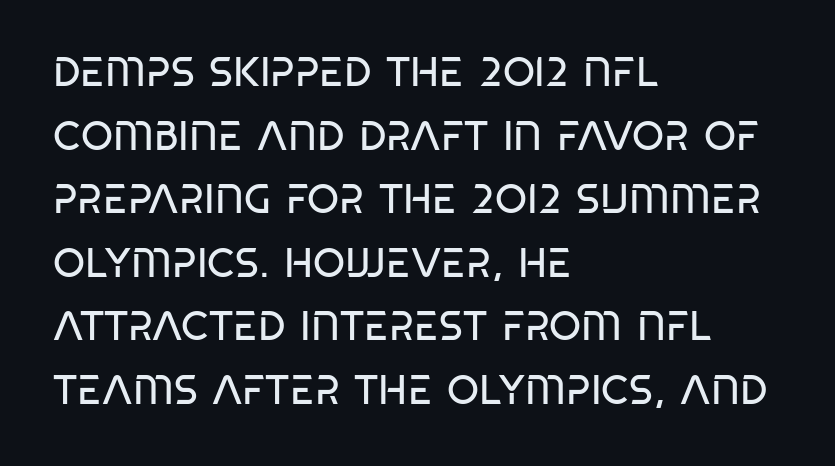
Q: Is the text bold? A: No.
Q: Is the text italic (slanted)? A: No, it is upright.
Q: Is the typeface a serif or a sans-serif typeface? A: Sans-serif.
Q: Is the text underlined? A: No.
Q: How is the paragraph aligned? A: Left-aligned.
Q: Is the spacing between letters normal or unusually wide? A: Normal.
Q: Is the spacing between lines tight, normal or loose? A: Normal.
Q: Width (condensed, normal, or wide)? A: Condensed.
Q: Stroke contrast? A: Low.
Q: x-height? A: Large.
Q: Monospaced? A: No.
